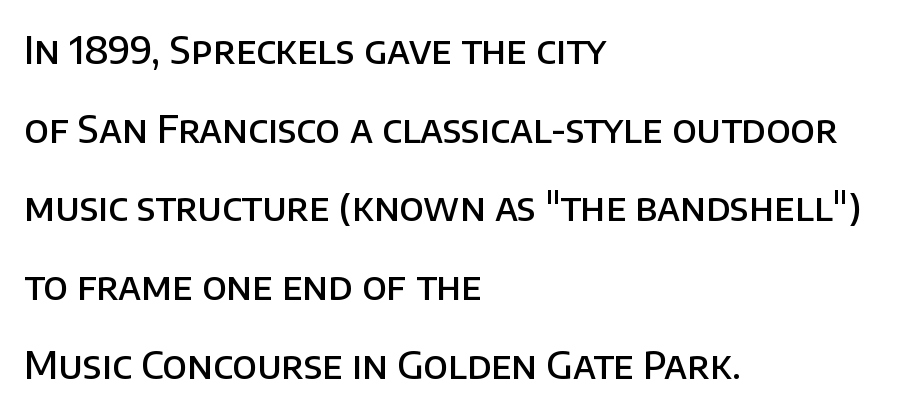
{"serif": "no", "italic": "no", "bold": "semi", "weight": "semibold", "width": "normal", "stroke_contrast": "low", "x_height": "large", "monospaced": "no", "underline": "no", "align": "left", "line_spacing": "loose", "line_spacing_ratio": 2.07, "letter_spacing": "normal", "letter_spacing_em": 0.0, "glyph_px": 38}
